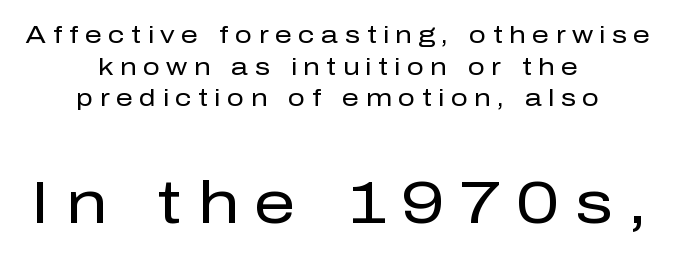
Q: Is the text bold? A: No.
Q: Is the text italic (slanted)? A: No, it is upright.
Q: Is the typeface a serif or a sans-serif typeface? A: Sans-serif.
Q: Is the text underlined? A: No.
Q: How is the paragraph aligned? A: Centered.
Q: Is the spacing between letters normal or unusually wide? A: Unusually wide.
Q: Is the spacing between lines tight, normal or loose? A: Normal.
Q: Which block of text is set in a larger size, the first (top) or the second (bottom)? A: The second (bottom) one.
Q: Width (condensed, normal, or wide)? A: Normal.
Q: Stroke contrast? A: Low.
Q: x-height? A: Medium.
Q: Monospaced? A: No.
